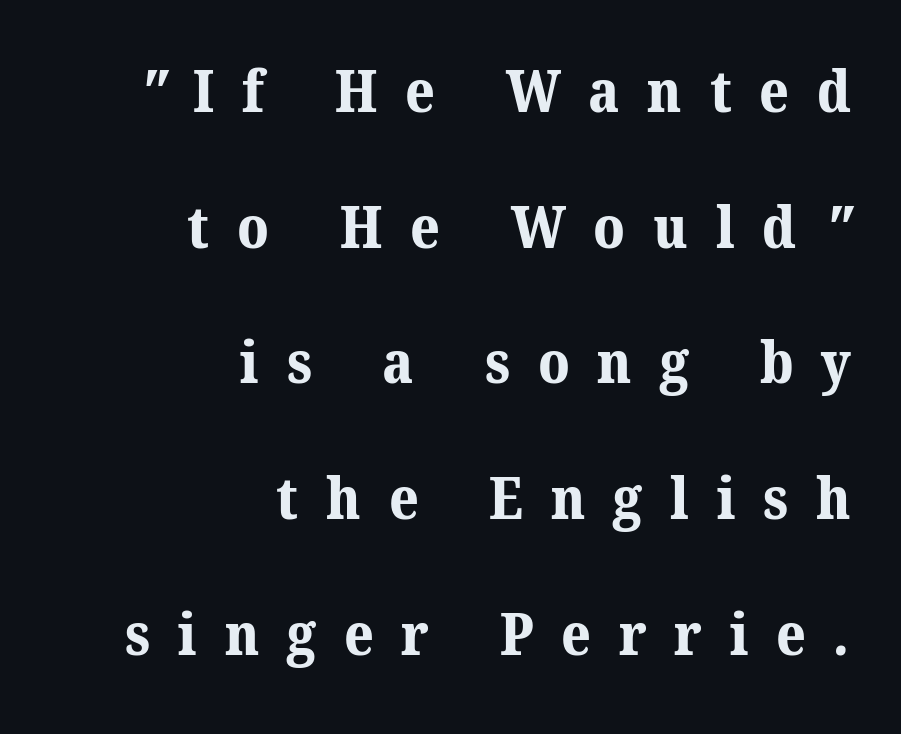
Q: Is the text bold? A: Yes.
Q: Is the typeface a serif or a sans-serif typeface? A: Serif.
Q: Is the text underlined? A: No.
Q: How is the paragraph aligned? A: Right-aligned.
Q: Is the spacing between letters normal or unusually wide? A: Unusually wide.
Q: Is the spacing between lines tight, normal or loose? A: Loose.
Q: Width (condensed, normal, or wide)? A: Normal.
Q: Stroke contrast? A: Medium.
Q: x-height? A: Medium.
Q: Monospaced? A: No.
